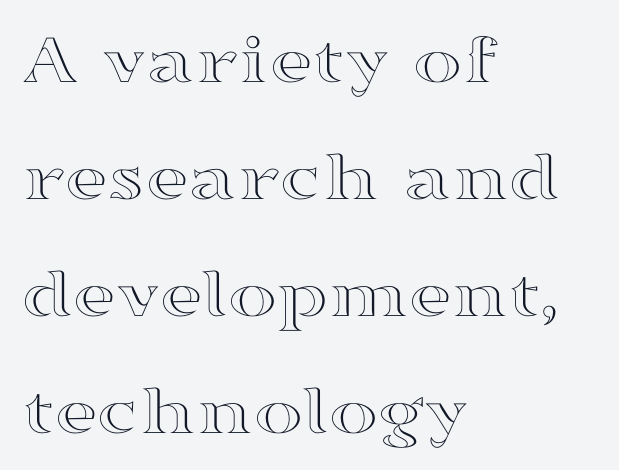
The image shows 74 px wide type, upright; set left-aligned, normal line spacing (1.58x), normal letter spacing, not underlined; a medium x-height.
